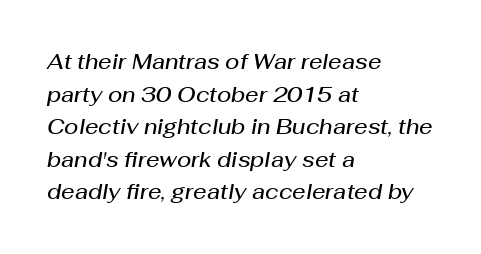
The rendering uses a semibold face; strokes are thickened but not to full bold. Designer's note — italics engaged. The space beneath each line is pristine and unruled. No extra tracking has been applied to these lines.
